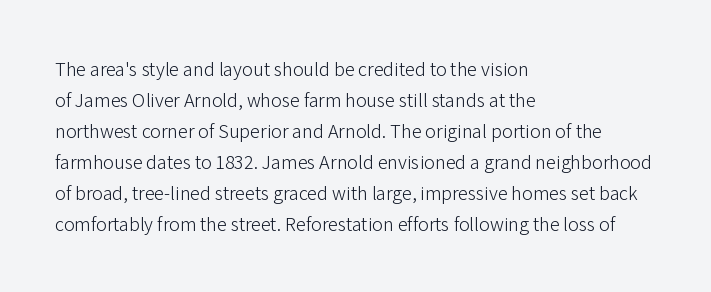
The face looks like a standard text weight, possibly lighter. The type is set solid horizontally, with unmodified tracking. The lettering stays uniformly vertical, giving the passage a roman look. Leading: standard. Casual observation: everything's shoved over to the left.
